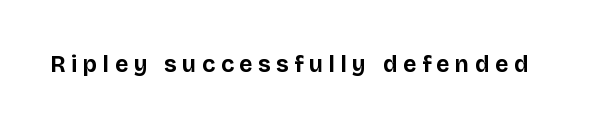
Q: Is the text bold? A: Yes.
Q: Is the text italic (slanted)? A: No, it is upright.
Q: Is the text underlined? A: No.
Q: Is the spacing between letters normal or unusually wide? A: Unusually wide.
